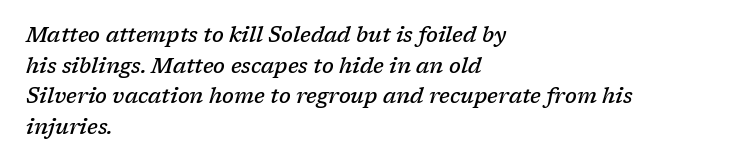
The image shows 21 px text type, italic (leaning right); set left-aligned, normal line spacing (1.46x), normal letter spacing, not underlined.
